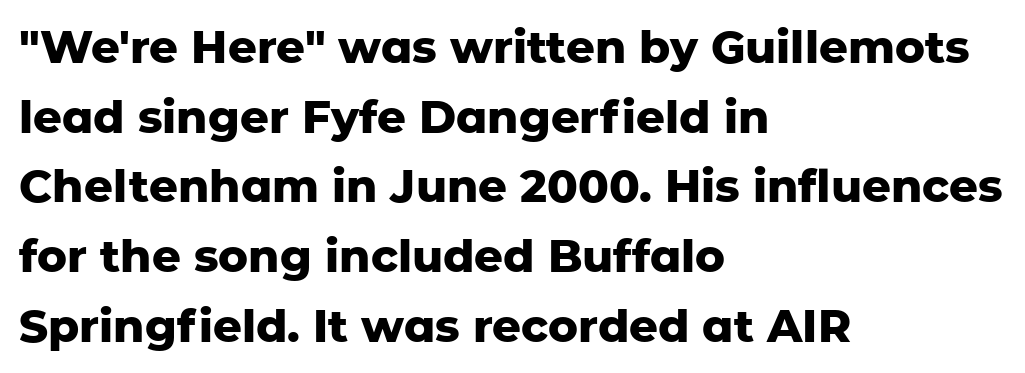
Grotesque or geometric, the face here clearly has no serifs. What stands out about the letter spacing? Nothing — it is the standard amount. The vertical gap from one line to the next is medium. The passage is arranged the way most books set body copy — flush left. The space beneath each line is pristine and unruled.
